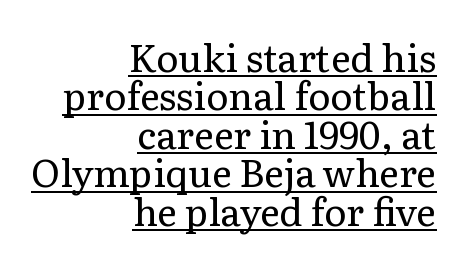
{"serif": "yes", "italic": "no", "bold": "no", "weight": "regular", "width": "normal", "stroke_contrast": "low", "x_height": "medium", "monospaced": "no", "underline": "yes", "align": "right", "line_spacing": "tight", "line_spacing_ratio": 1.01, "letter_spacing": "normal", "letter_spacing_em": 0.0, "glyph_px": 38}
